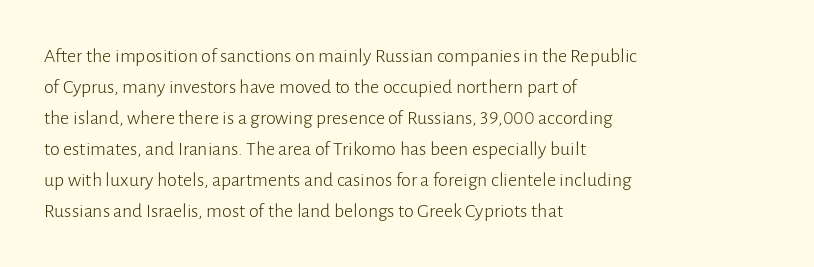
{"italic": "no", "bold": "no", "underline": "no", "align": "left", "line_spacing": "normal", "line_spacing_ratio": 1.55, "letter_spacing": "normal", "letter_spacing_em": 0.0, "glyph_px": 20}
